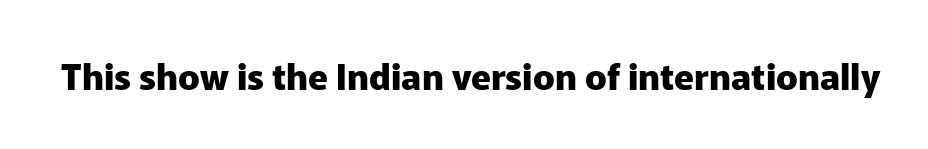
The image shows 36 px heavy sans-serif type, upright; set normal letter spacing, not underlined; low stroke contrast and a medium x-height.
